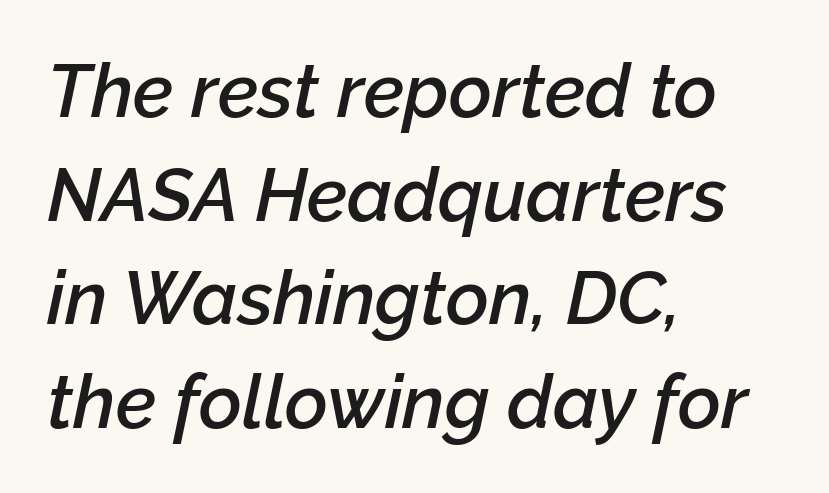
The image shows 74 px semibold type, italic (leaning right); set left-aligned, normal line spacing (1.4x), normal letter spacing, not underlined; low stroke contrast and a medium x-height.
